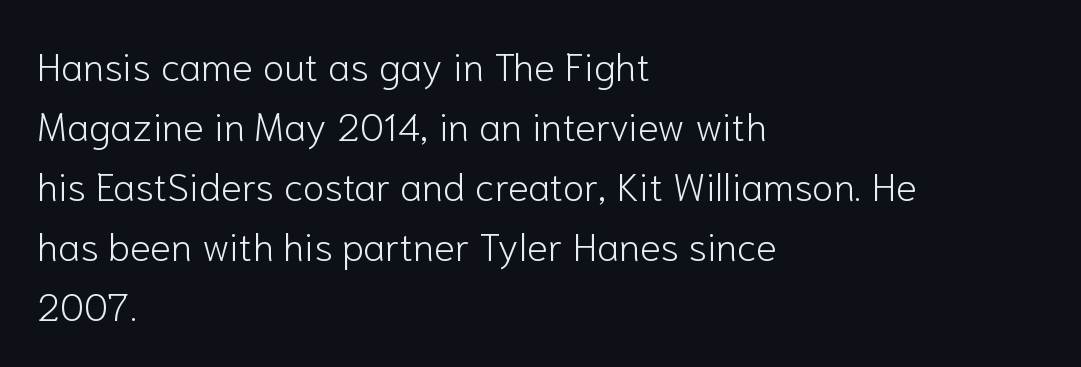
The image shows 39 px light sans-serif type, upright; set left-aligned, normal line spacing (1.54x), normal letter spacing, not underlined; low stroke contrast and a medium x-height.
